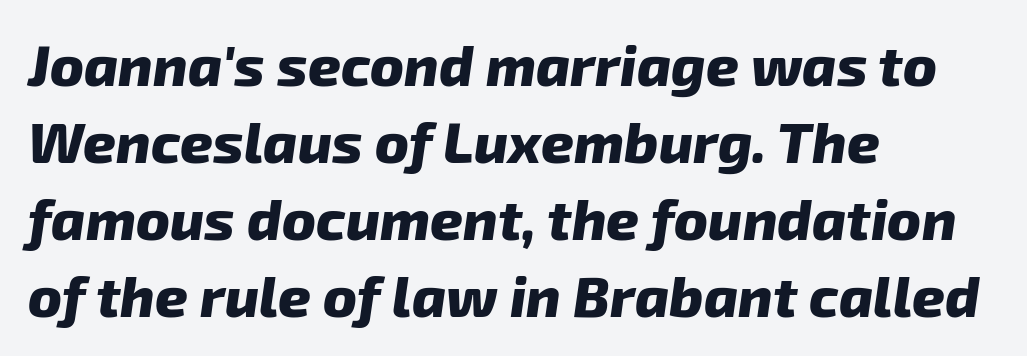
A normal amount of white space separates one row of letters from the next. This sample is left-justified, so line endings fall wherever the words run out. Students, note that the glyphs here touch the page at normal intervals. The passage shown is typed in a proportional face where columns would drift.
